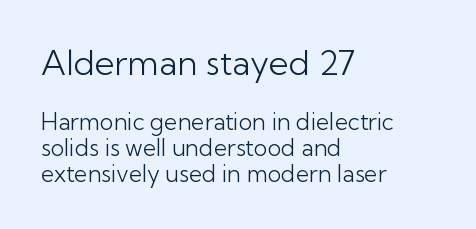
The image shows 34 px light sans-serif type, upright; set left-aligned, tight line spacing (1.13x), normal letter spacing, not underlined; the first (top) block is 1.48x larger; low stroke contrast and a medium x-height.
